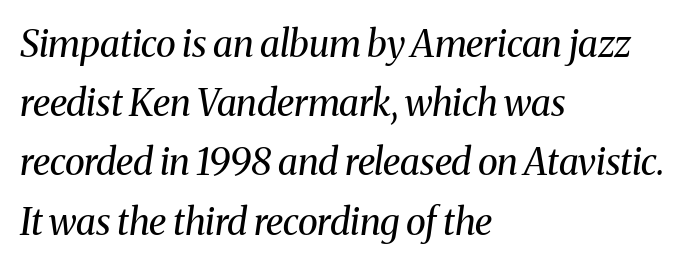
The image shows 37 px regular-weight serif type, italic (leaning right); set left-aligned, normal line spacing (1.6x), normal letter spacing, not underlined; medium stroke contrast and a medium x-height.
